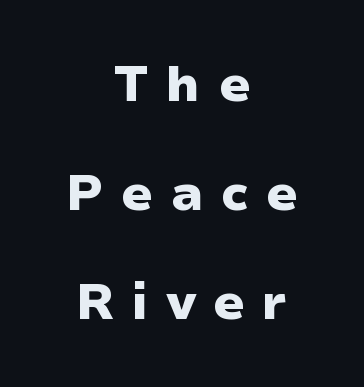
Letters rest on an invisible, unmarked baseline. Spacing verdict: proportional, widths tailored to each character. This sample uses an upright cut, with every glyph sitting square on the baseline. Short note: letters widely spaced.
